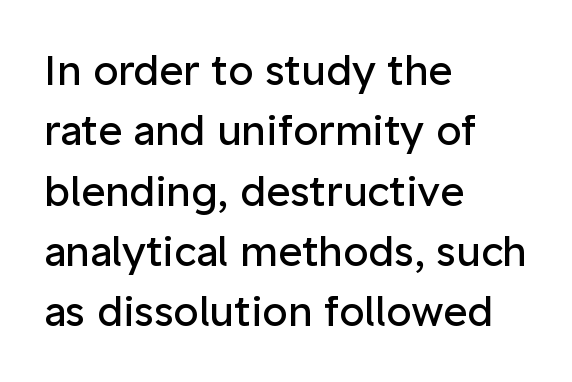
Q: Is the text bold? A: No.
Q: Is the text italic (slanted)? A: No, it is upright.
Q: Is the typeface a serif or a sans-serif typeface? A: Sans-serif.
Q: Is the text underlined? A: No.
Q: How is the paragraph aligned? A: Left-aligned.
Q: Is the spacing between letters normal or unusually wide? A: Normal.
Q: Is the spacing between lines tight, normal or loose? A: Normal.
Q: Width (condensed, normal, or wide)? A: Normal.
Q: Stroke contrast? A: Low.
Q: x-height? A: Medium.
Q: Monospaced? A: No.
